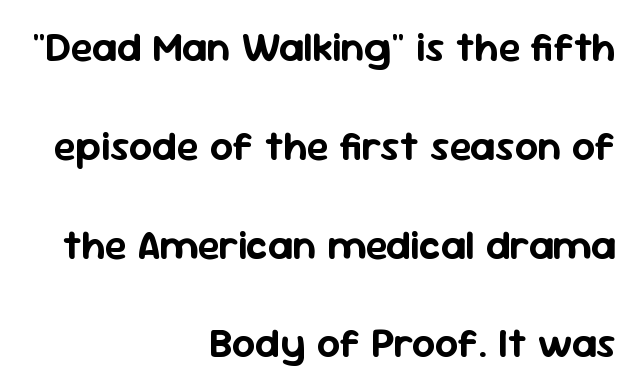
Q: Is the text italic (slanted)? A: No, it is upright.
Q: Is the typeface a serif or a sans-serif typeface? A: Sans-serif.
Q: Is the text underlined? A: No.
Q: How is the paragraph aligned? A: Right-aligned.
Q: Is the spacing between letters normal or unusually wide? A: Normal.
Q: Is the spacing between lines tight, normal or loose? A: Loose.
Q: Width (condensed, normal, or wide)? A: Normal.
Q: Stroke contrast? A: Low.
Q: x-height? A: Medium.
Q: Monospaced? A: No.
